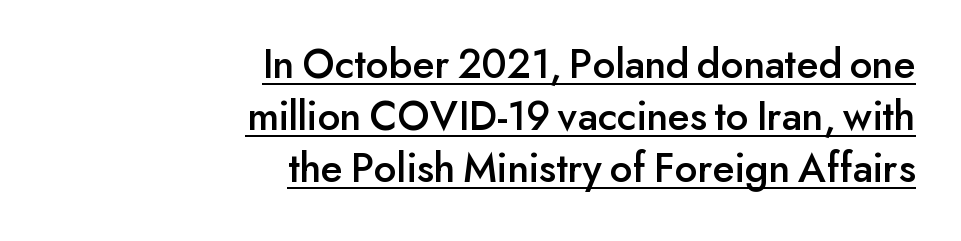
{"serif": "no", "italic": "no", "width": "normal", "stroke_contrast": "low", "x_height": "small", "monospaced": "no", "underline": "yes", "align": "right", "line_spacing_ratio": 1.21, "letter_spacing": "normal", "letter_spacing_em": 0.0, "glyph_px": 43}
